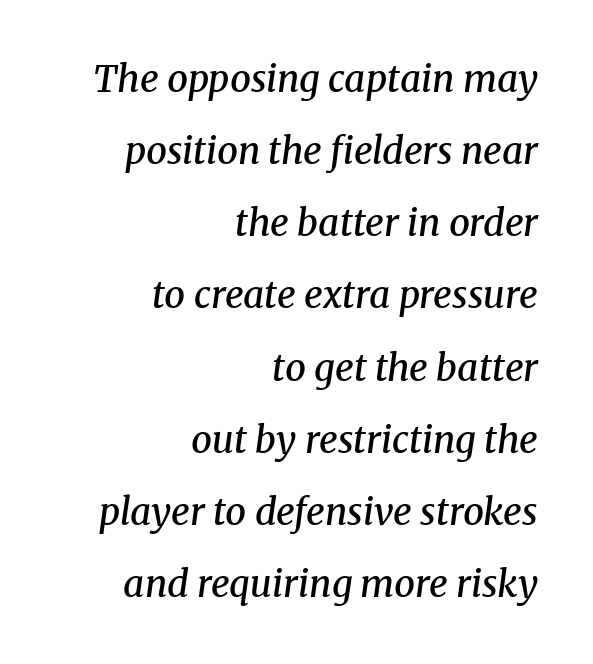
{"serif": "yes", "italic": "yes", "lean": "right", "slant_degrees": 8, "bold": "semi", "weight": "semibold", "width": "normal", "stroke_contrast": "medium", "x_height": "medium", "monospaced": "no", "underline": "no", "align": "right", "line_spacing": "loose", "line_spacing_ratio": 1.95, "letter_spacing": "normal", "letter_spacing_em": 0.0, "glyph_px": 37}
